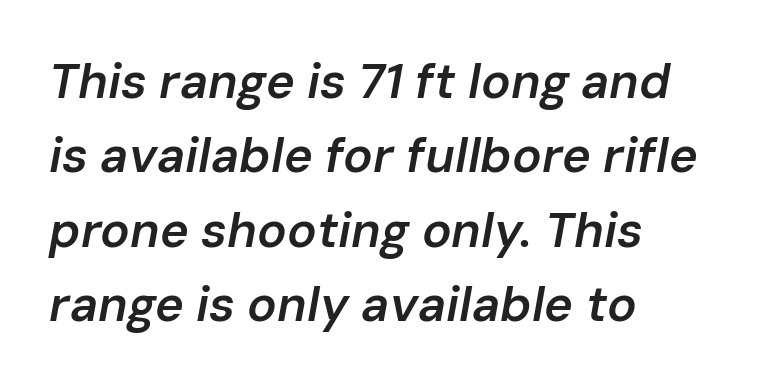
Q: Is the text bold? A: Semi-bold.
Q: Is the text italic (slanted)? A: Yes, it leans right by about 10 degrees.
Q: Is the text underlined? A: No.
Q: How is the paragraph aligned? A: Left-aligned.
Q: Is the spacing between letters normal or unusually wide? A: Normal.
Q: Is the spacing between lines tight, normal or loose? A: Normal.
Q: Width (condensed, normal, or wide)? A: Normal.
Q: Stroke contrast? A: Low.
Q: x-height? A: Medium.
Q: Monospaced? A: No.
